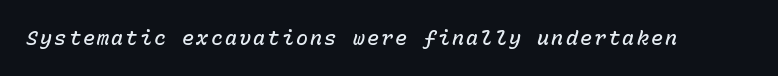
Q: Is the text bold? A: Semi-bold.
Q: Is the text italic (slanted)? A: Yes, it leans right by about 15 degrees.
Q: Is the text underlined? A: No.
